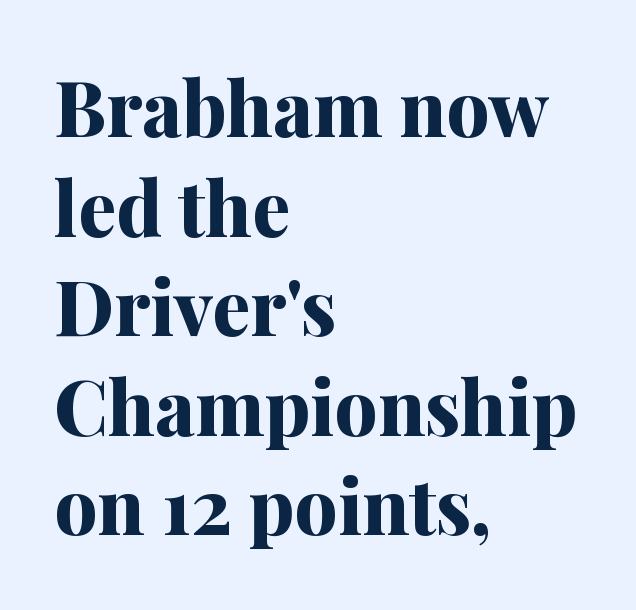
Q: Is the text bold? A: Yes.
Q: Is the text italic (slanted)? A: No, it is upright.
Q: Is the typeface a serif or a sans-serif typeface? A: Serif.
Q: Is the text underlined? A: No.
Q: How is the paragraph aligned? A: Left-aligned.
Q: Is the spacing between letters normal or unusually wide? A: Normal.
Q: Is the spacing between lines tight, normal or loose? A: Normal.
Q: Width (condensed, normal, or wide)? A: Normal.
Q: Stroke contrast? A: Medium.
Q: x-height? A: Medium.
Q: Monospaced? A: No.
